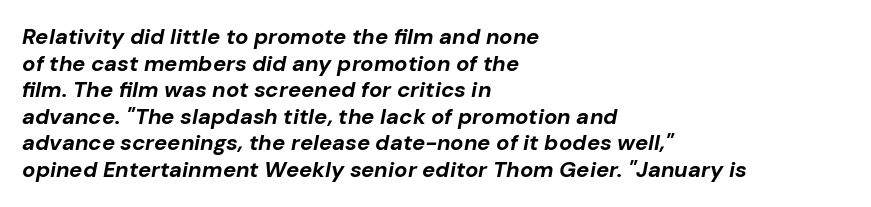
The image shows 22 px bold type, italic (leaning right); set left-aligned, line spacing 1.21x, normal letter spacing, not underlined.
